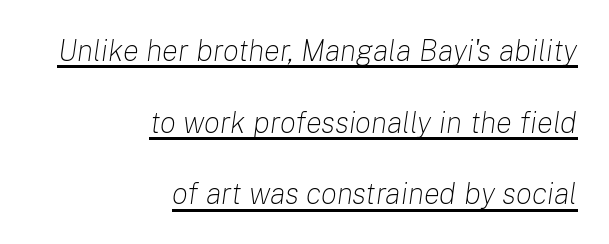
The image shows 30 px light type, italic (leaning right); set right-aligned, loose line spacing (2.39x), normal letter spacing, underlined; low stroke contrast and a medium x-height.
